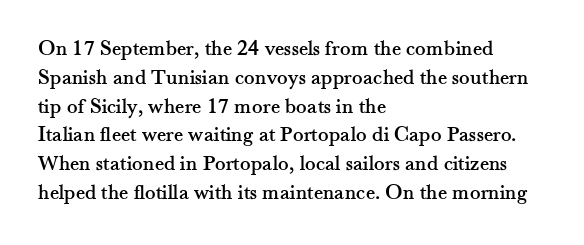
The image shows 22 px text type, upright; set left-aligned, normal line spacing (1.31x), normal letter spacing, not underlined.
